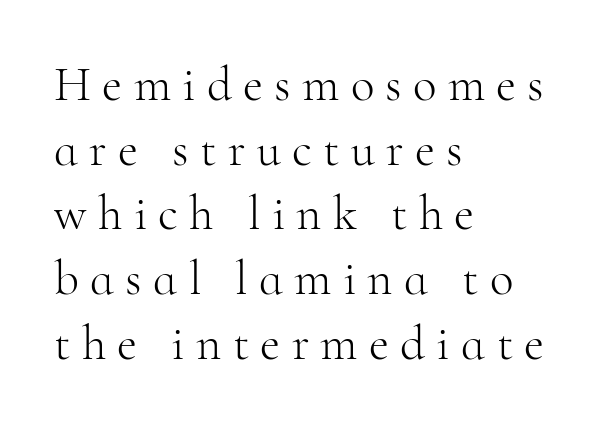
The image shows 49 px light serif type, upright; set left-aligned, normal line spacing (1.32x), unusually wide letter spacing (+0.23 em), not underlined; high stroke contrast and a small x-height.
